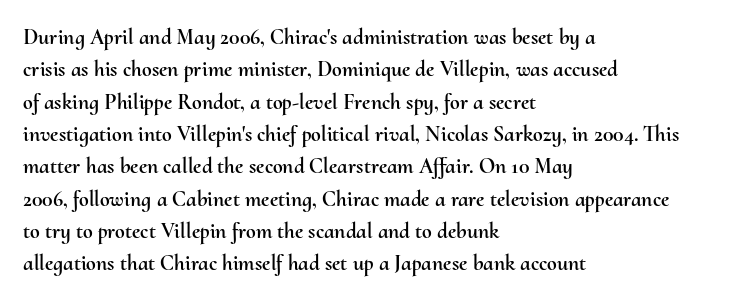
Q: Is the text italic (slanted)? A: No, it is upright.
Q: Is the text underlined? A: No.
Q: How is the paragraph aligned? A: Left-aligned.
Q: Is the spacing between letters normal or unusually wide? A: Normal.
Q: Is the spacing between lines tight, normal or loose? A: Normal.
